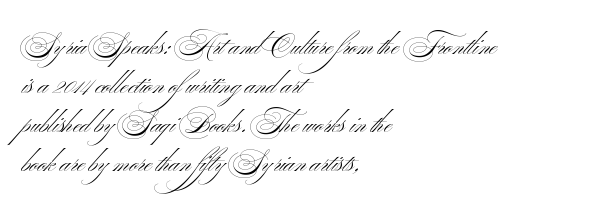
Q: Is the text bold? A: No.
Q: Is the text underlined? A: No.
Q: How is the paragraph aligned? A: Left-aligned.
Q: Is the spacing between letters normal or unusually wide? A: Normal.
Q: Is the spacing between lines tight, normal or loose? A: Normal.
